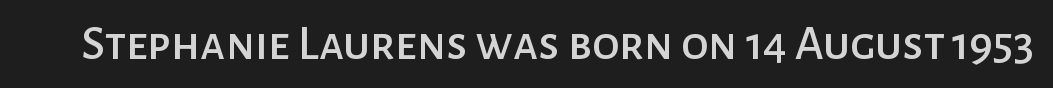
Glyph-to-glyph distance matches everyday printed text. A sans-serif font was chosen for this passage. Unmarked baselines from the first word to the last. The typography opts for an upright posture over an oblique one.
